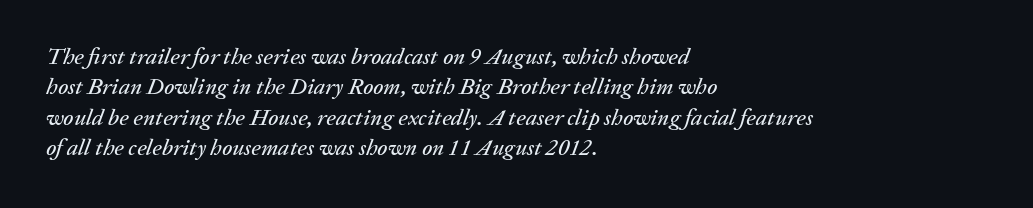
The image shows 23 px text type, italic (leaning right); set left-aligned, normal line spacing (1.32x), normal letter spacing, not underlined.
